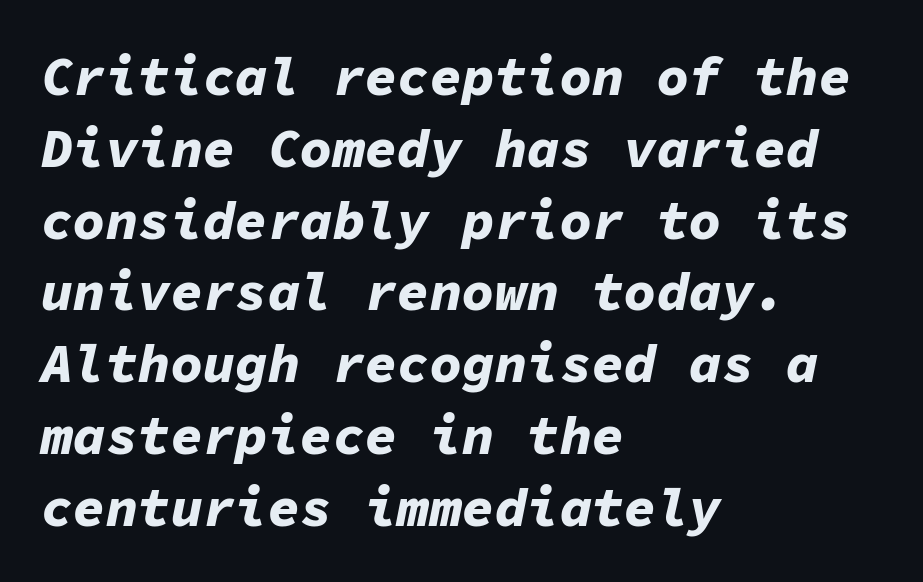
Q: Is the text bold? A: Yes.
Q: Is the text italic (slanted)? A: Yes, it leans right by about 11 degrees.
Q: Is the text underlined? A: No.
Q: How is the paragraph aligned? A: Left-aligned.
Q: Is the spacing between letters normal or unusually wide? A: Normal.
Q: Is the spacing between lines tight, normal or loose? A: Normal.
Q: Width (condensed, normal, or wide)? A: Normal.
Q: Stroke contrast? A: Low.
Q: x-height? A: Medium.
Q: Monospaced? A: Yes.
